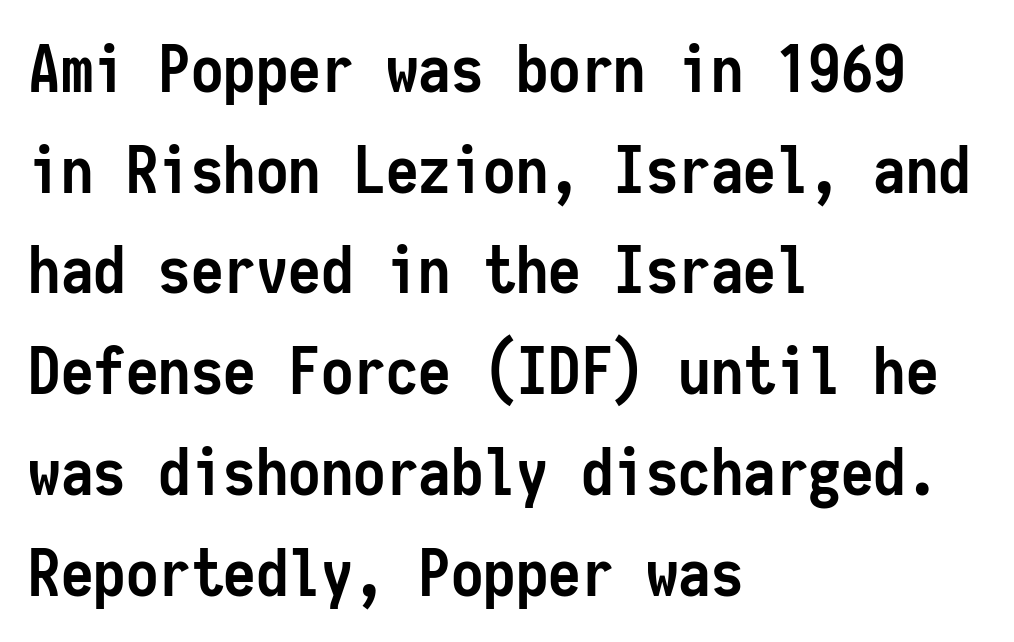
{"serif": "no", "italic": "no", "bold": "yes", "weight": "semibold", "width": "condensed", "stroke_contrast": "low", "x_height": "medium", "monospaced": "yes", "underline": "no", "align": "left", "line_spacing": "normal", "line_spacing_ratio": 1.55, "letter_spacing": "normal", "letter_spacing_em": 0.0, "glyph_px": 65}
